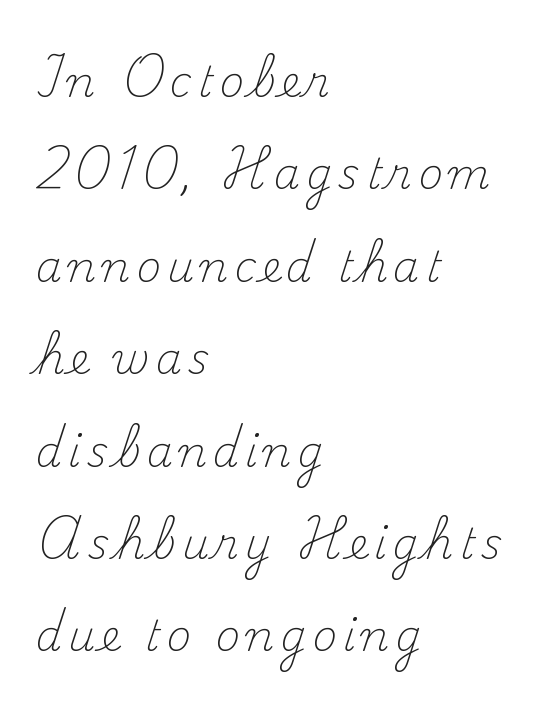
Does the copy run flush right? No — it runs flush left. Leading is clearly above the norm, producing a sparse column. Nobody drew a line under any word here. Looks like regular typesetting: each glyph gets only the width it needs. I'd call this a serif setting — the letters wear small feet.
